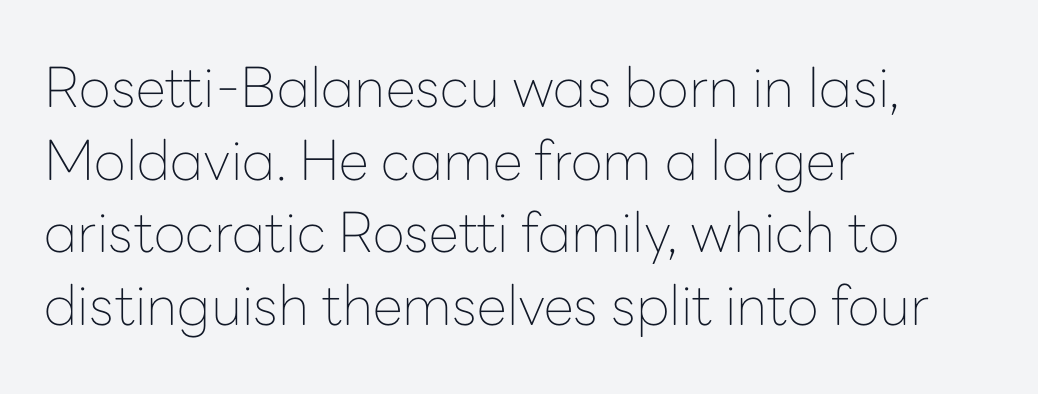
{"serif": "no", "italic": "no", "bold": "no", "weight": "thin", "width": "normal", "stroke_contrast": "low", "x_height": "medium", "monospaced": "no", "underline": "no", "align": "left", "line_spacing": "normal", "line_spacing_ratio": 1.32, "letter_spacing": "normal", "letter_spacing_em": 0.0, "glyph_px": 55}
